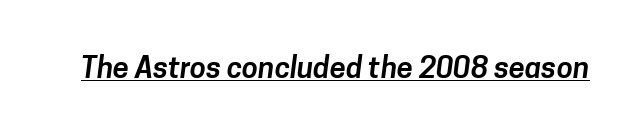
The image shows 29 px sans-serif type; set normal letter spacing, underlined; low stroke contrast and a medium x-height.
